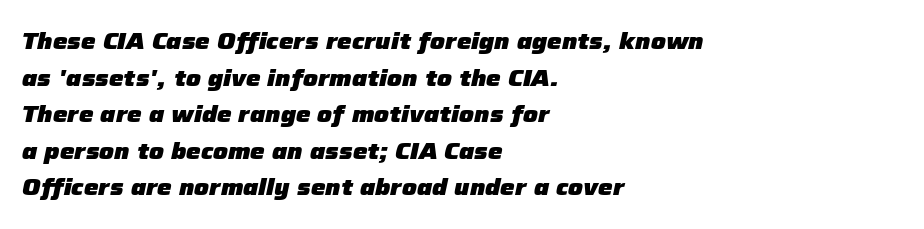
The image shows 23 px bold type, italic (leaning right); set left-aligned, normal line spacing (1.59x), normal letter spacing, not underlined.
